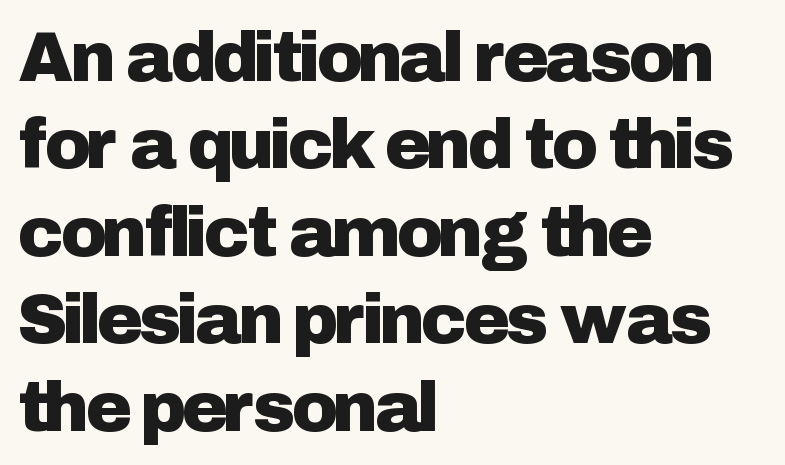
{"serif": "no", "italic": "no", "width": "normal", "stroke_contrast": "low", "x_height": "medium", "monospaced": "no", "underline": "no", "align": "left", "line_spacing": "normal", "line_spacing_ratio": 1.25, "letter_spacing": "normal", "letter_spacing_em": 0.0, "glyph_px": 70}
